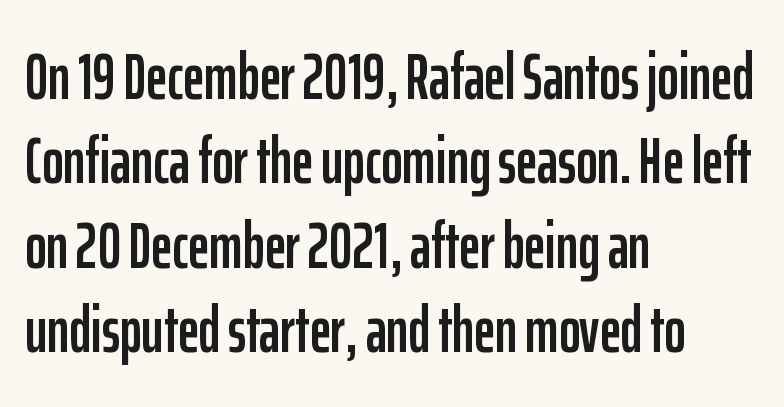
Q: Is the text italic (slanted)? A: No, it is upright.
Q: Is the typeface a serif or a sans-serif typeface? A: Sans-serif.
Q: Is the text underlined? A: No.
Q: How is the paragraph aligned? A: Left-aligned.
Q: Is the spacing between letters normal or unusually wide? A: Normal.
Q: Is the spacing between lines tight, normal or loose? A: Normal.
Q: Width (condensed, normal, or wide)? A: Condensed.
Q: Stroke contrast? A: Low.
Q: x-height? A: Medium.
Q: Monospaced? A: No.
